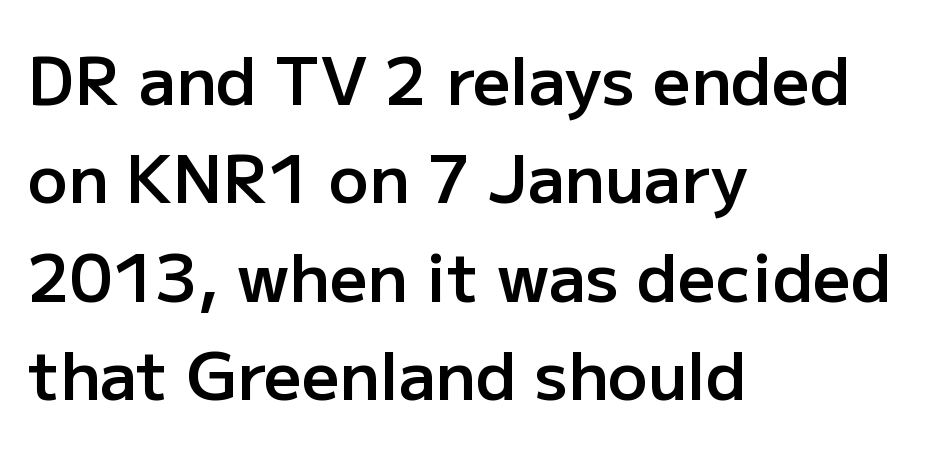
{"serif": "no", "italic": "no", "bold": "semi", "weight": "semibold", "width": "normal", "stroke_contrast": "low", "x_height": "medium", "monospaced": "no", "underline": "no", "align": "left", "line_spacing": "normal", "line_spacing_ratio": 1.49, "letter_spacing": "normal", "letter_spacing_em": 0.0, "glyph_px": 66}
